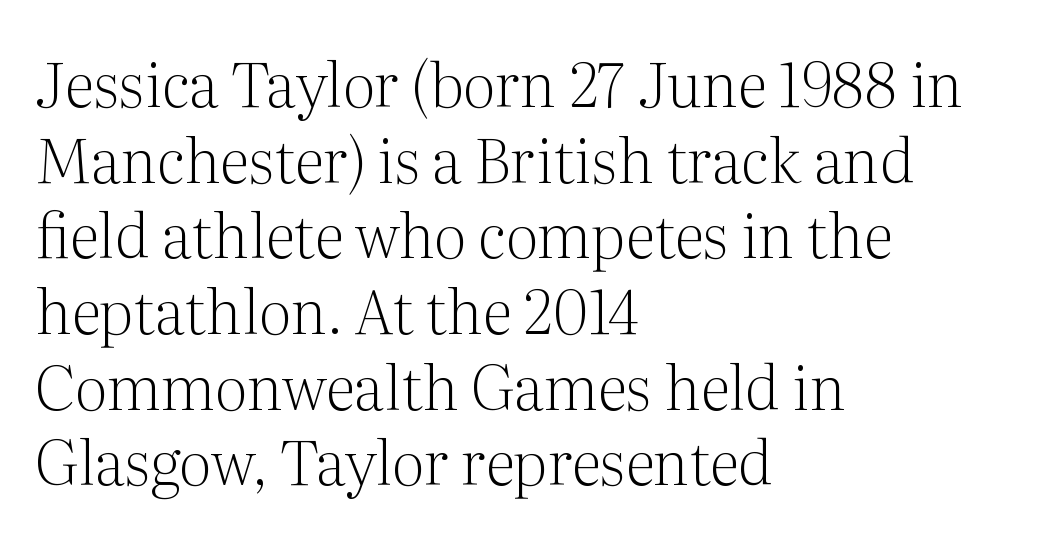
Is this a fixed-width face? No — the glyphs have proportional, varying widths. Lines of text with bare space underneath. The typesetting does not lean heavy: it is not bold. The ragged edge is on the right, which tells us the setting is flush left.
